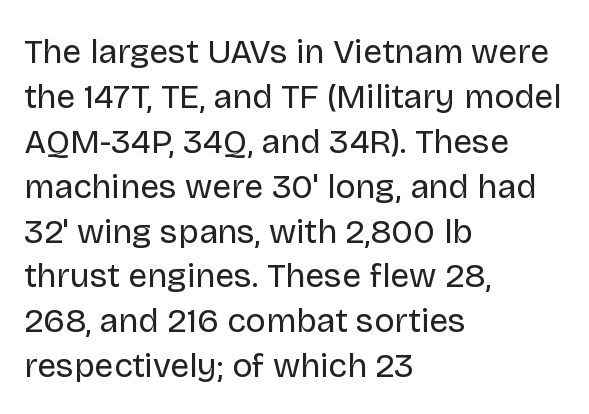
{"serif": "no", "italic": "no", "bold": "no", "weight": "regular", "width": "normal", "stroke_contrast": "low", "x_height": "large", "monospaced": "no", "underline": "no", "align": "left", "line_spacing": "normal", "line_spacing_ratio": 1.32, "letter_spacing": "normal", "letter_spacing_em": 0.0, "glyph_px": 34}
